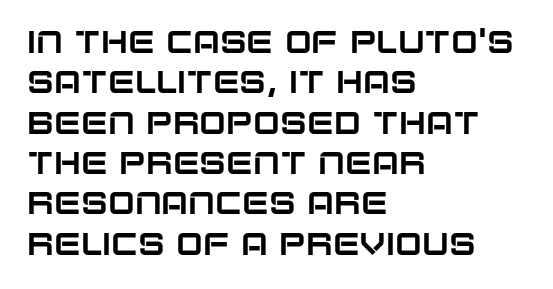
{"serif": "no", "italic": "no", "width": "normal", "stroke_contrast": "low", "x_height": "large", "monospaced": "no", "underline": "no", "align": "left", "line_spacing": "normal", "line_spacing_ratio": 1.26, "letter_spacing": "normal", "letter_spacing_em": 0.0, "glyph_px": 32}
